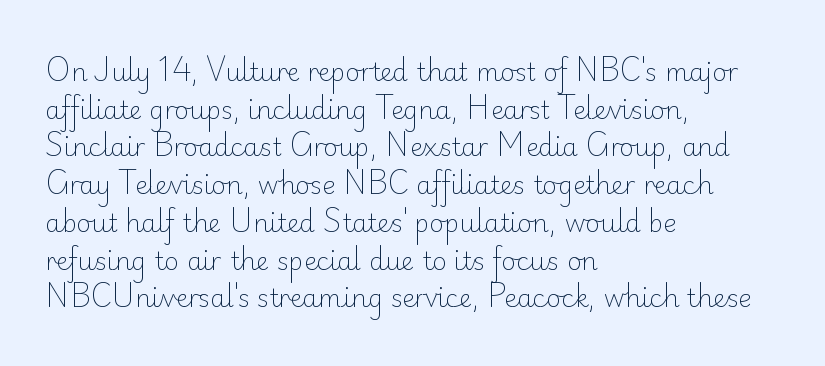
The image shows 25 px text type, upright; set left-aligned, normal line spacing (1.51x), normal letter spacing, not underlined.
